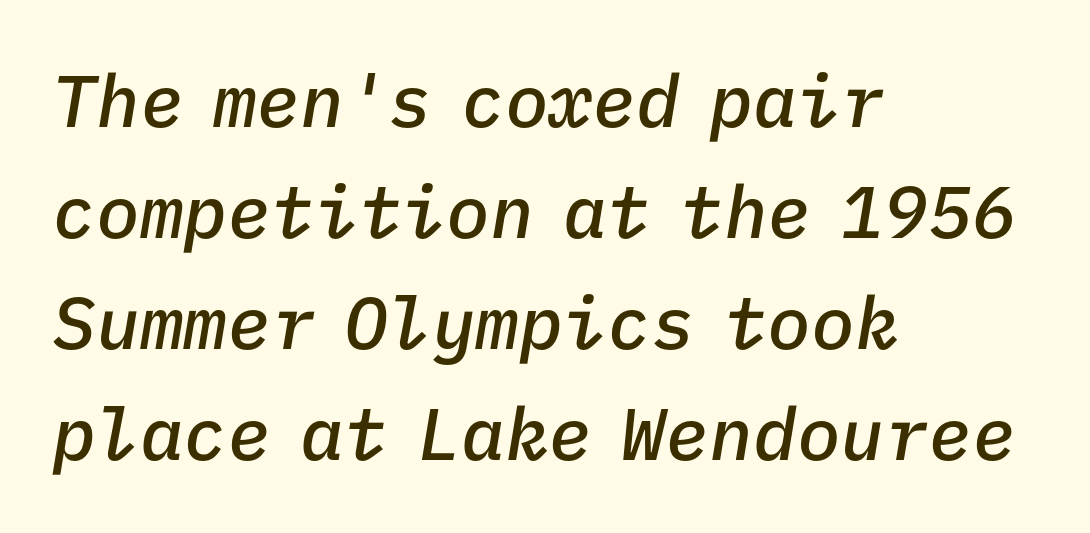
Q: Is the text bold? A: Semi-bold.
Q: Is the text italic (slanted)? A: Yes, it leans right by about 9 degrees.
Q: Is the text underlined? A: No.
Q: How is the paragraph aligned? A: Left-aligned.
Q: Is the spacing between letters normal or unusually wide? A: Normal.
Q: Is the spacing between lines tight, normal or loose? A: Normal.
Q: Width (condensed, normal, or wide)? A: Normal.
Q: Stroke contrast? A: Low.
Q: x-height? A: Medium.
Q: Monospaced? A: Yes.
